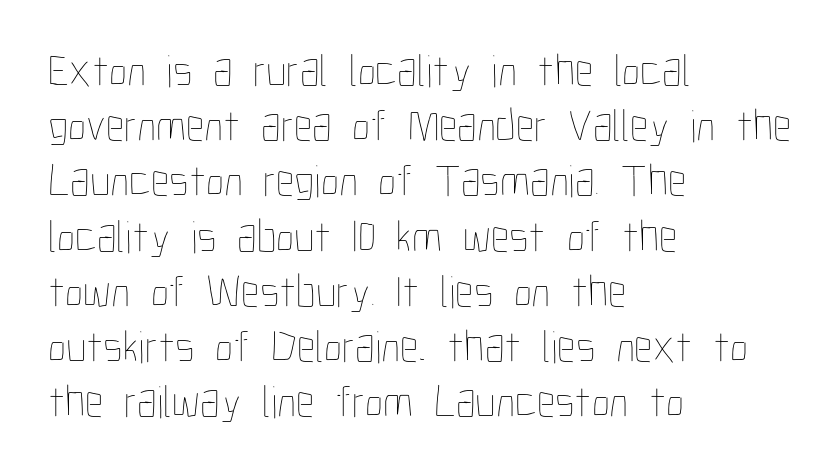
Each letter keeps its own natural width here, so spacing adapts to shape. No chunkiness to these letters — they're not bold. A roman cut, with each character standing at attention. The string is rendered with underlining switched off. Notice how the passage keeps a crisp vertical edge on the left only. Glyph-to-glyph distance matches everyday printed text.
